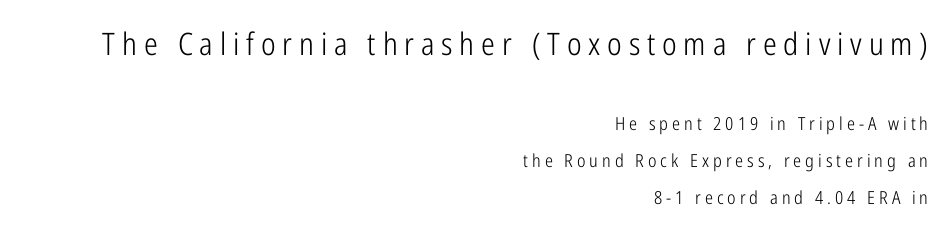
The image shows 31 px light, condensed sans-serif type, upright; set right-aligned, loose line spacing (2.07x), unusually wide letter spacing (+0.22 em), not underlined; the first (top) block is 1.72x larger; low stroke contrast and a medium x-height.
